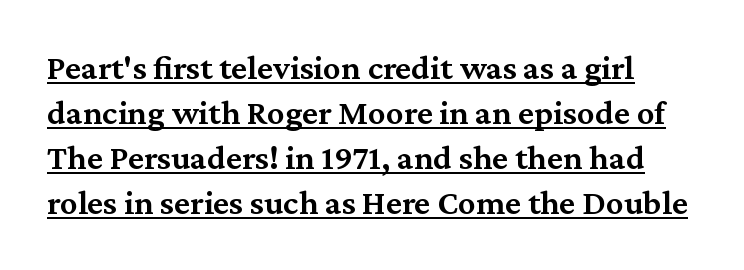
{"serif": "yes", "italic": "no", "bold": "semi", "weight": "semibold", "width": "normal", "stroke_contrast": "medium", "x_height": "medium", "monospaced": "no", "underline": "yes", "line_spacing": "normal", "line_spacing_ratio": 1.29, "letter_spacing": "normal", "letter_spacing_em": 0.0, "glyph_px": 35}
